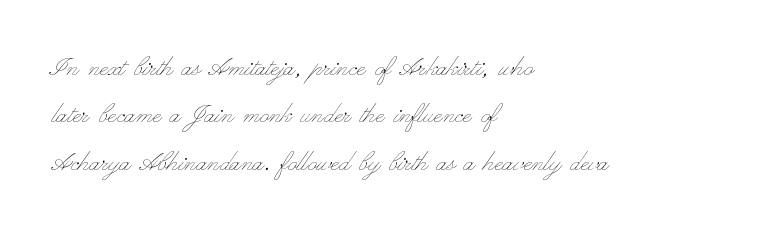
The image shows 31 px thin, wide type; set left-aligned, normal line spacing (1.53x), normal letter spacing, not underlined; low stroke contrast and a small x-height.
